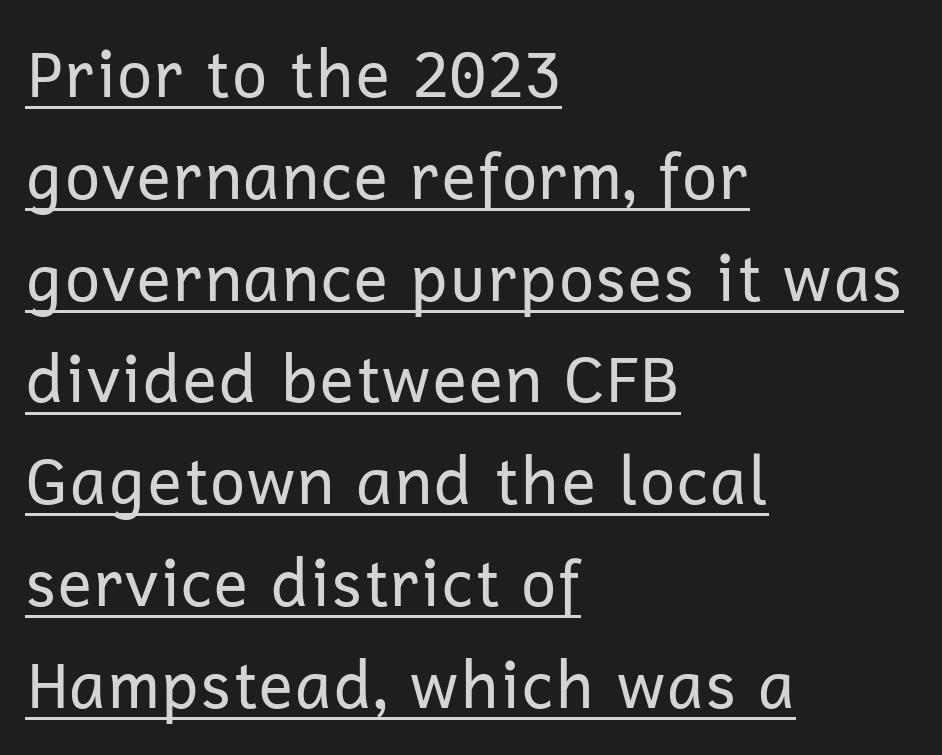
The face used here is rendered with its standard letterfit. Quick note: underline on. Weight: in the light-to-regular range. This sample uses a sans-serif face. Every stem runs plumb, perpendicular to the baseline. The typesetter chose a ragged-right arrangement here.
